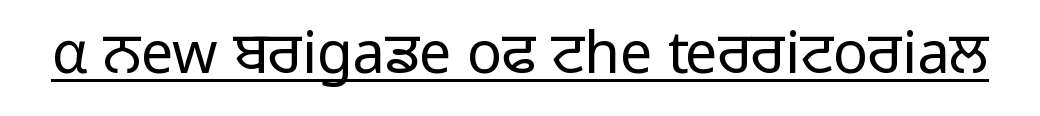
Q: Is the text bold? A: No.
Q: Is the text italic (slanted)? A: No, it is upright.
Q: Is the typeface a serif or a sans-serif typeface? A: Sans-serif.
Q: Is the text underlined? A: Yes.
Q: Is the spacing between letters normal or unusually wide? A: Normal.
Q: Width (condensed, normal, or wide)? A: Normal.
Q: Stroke contrast? A: Low.
Q: x-height? A: Medium.
Q: Monospaced? A: No.
